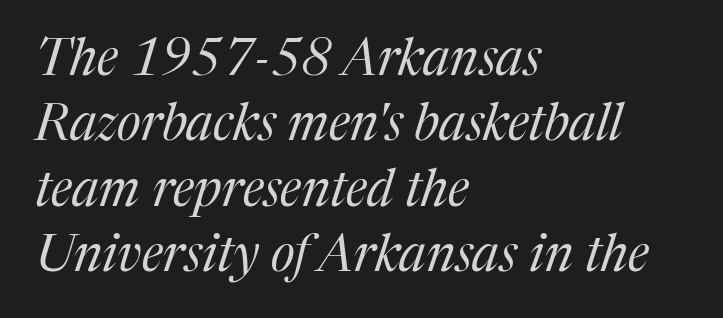
Each line starts at the same left margin while the right side varies. The passage shown is typed in a proportional face where columns would drift. The text carries the slant typical of an italic or oblique font. Each row of text sits above clean, open space.
